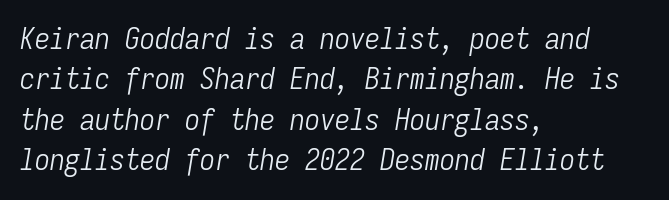
Q: Is the text bold? A: No.
Q: Is the text italic (slanted)? A: Yes, it leans right by about 9 degrees.
Q: Is the text underlined? A: No.
Q: How is the paragraph aligned? A: Left-aligned.
Q: Is the spacing between letters normal or unusually wide? A: Normal.
Q: Is the spacing between lines tight, normal or loose? A: Normal.
Q: Width (condensed, normal, or wide)? A: Condensed.
Q: Stroke contrast? A: Low.
Q: x-height? A: Medium.
Q: Monospaced? A: Yes.
